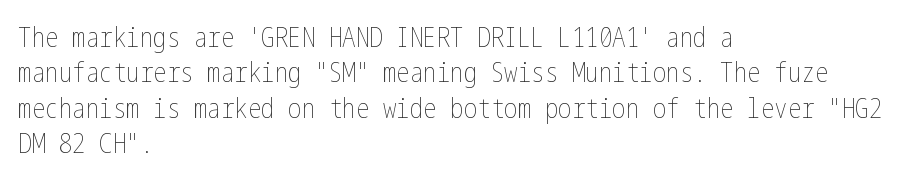
The image shows 27 px text type, upright; set left-aligned, normal line spacing (1.31x), normal letter spacing, not underlined.
